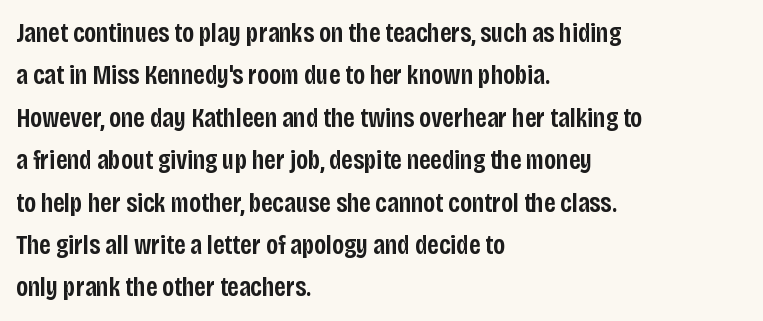
The image shows 27 px text type, upright; set left-aligned, normal line spacing (1.57x), normal letter spacing, not underlined.
